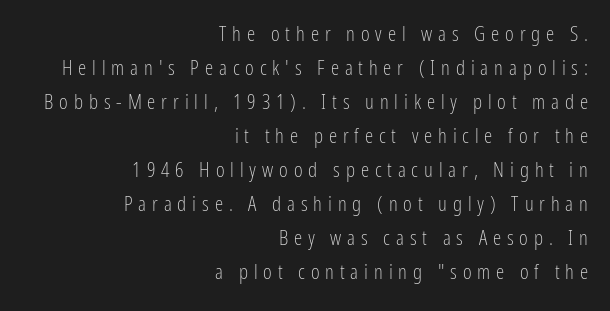
The image shows 21 px text type, upright; set right-aligned, normal line spacing (1.62x), unusually wide letter spacing (+0.28 em), not underlined.
